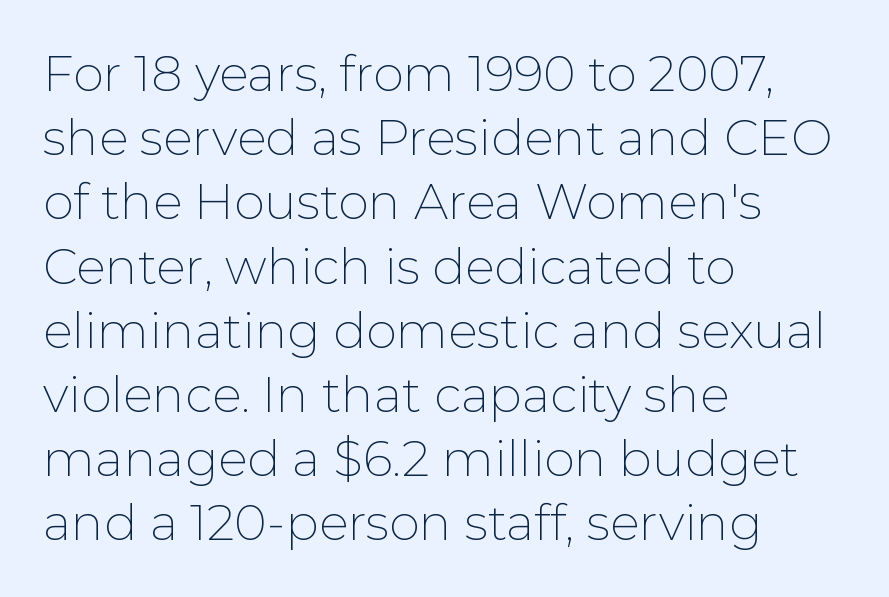
{"serif": "no", "italic": "no", "bold": "no", "weight": "thin", "width": "normal", "stroke_contrast": "low", "x_height": "medium", "monospaced": "no", "underline": "no", "align": "left", "line_spacing": "normal", "line_spacing_ratio": 1.31, "letter_spacing": "normal", "letter_spacing_em": 0.0, "glyph_px": 49}
